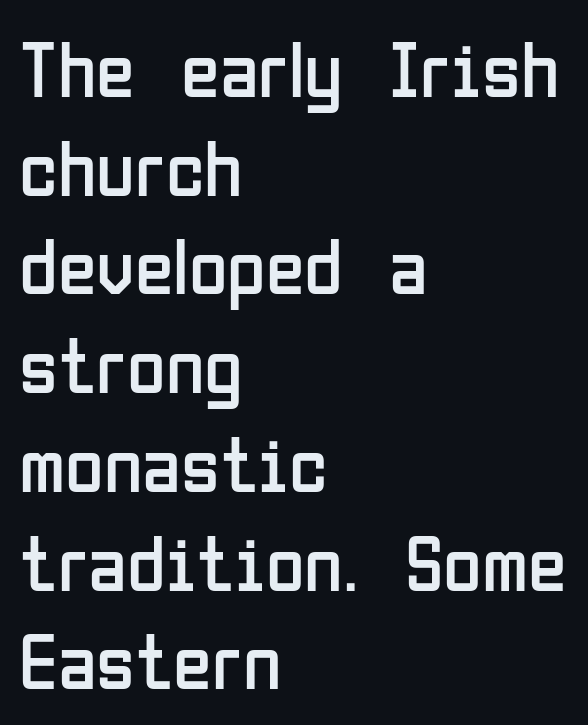
{"serif": "no", "italic": "no", "bold": "no", "weight": "regular", "width": "condensed", "stroke_contrast": "low", "x_height": "medium", "monospaced": "no", "underline": "no", "align": "left", "line_spacing": "normal", "line_spacing_ratio": 1.25, "letter_spacing": "normal", "letter_spacing_em": 0.0, "glyph_px": 79}
